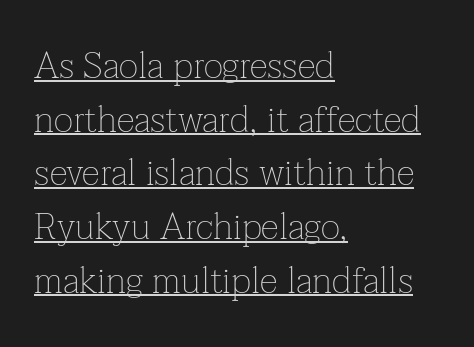
Q: Is the text bold? A: No.
Q: Is the text italic (slanted)? A: No, it is upright.
Q: Is the typeface a serif or a sans-serif typeface? A: Serif.
Q: Is the text underlined? A: Yes.
Q: How is the paragraph aligned? A: Left-aligned.
Q: Is the spacing between letters normal or unusually wide? A: Normal.
Q: Is the spacing between lines tight, normal or loose? A: Normal.
Q: Width (condensed, normal, or wide)? A: Normal.
Q: Stroke contrast? A: Low.
Q: x-height? A: Medium.
Q: Monospaced? A: No.
